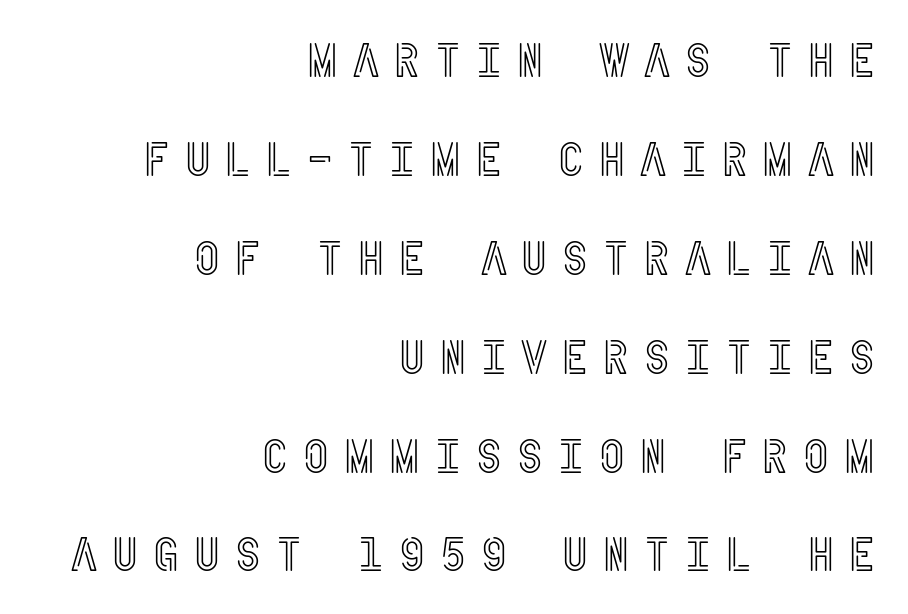
Designer's note — italics off, roman on. The horizontal fit of the characters is loose and conspicuously gappy. The zone under the glyphs is completely vacant. These lines stand farther apart than default settings would place them. Line ends are locked; line starts wander.
